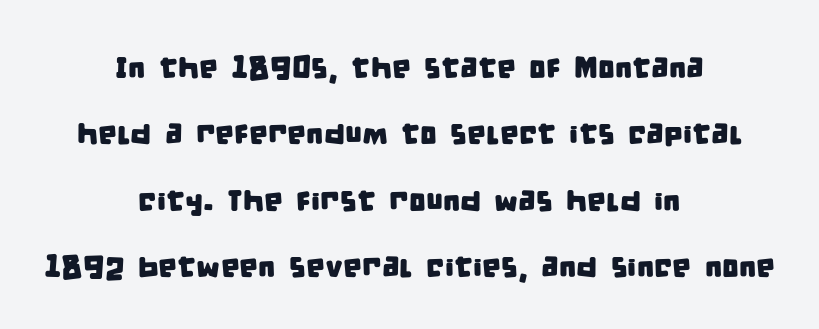
Successive baselines arrive slowly, with a big drop between each. Lines of text with bare space underneath. Both edges are ragged and mirror each other, which tells us the setting is centered. Letter spacing: default. Note the varied advance widths — an 'i' is clearly narrower than an 'm'.
